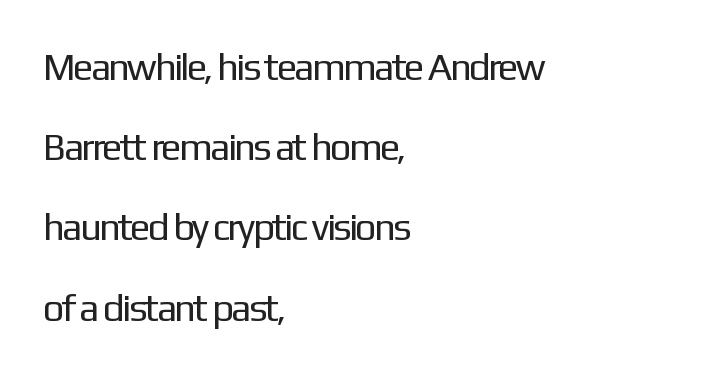
The image shows 38 px regular-weight sans-serif type, upright; set left-aligned, loose line spacing (2.11x), normal letter spacing, not underlined; low stroke contrast and a medium x-height.
